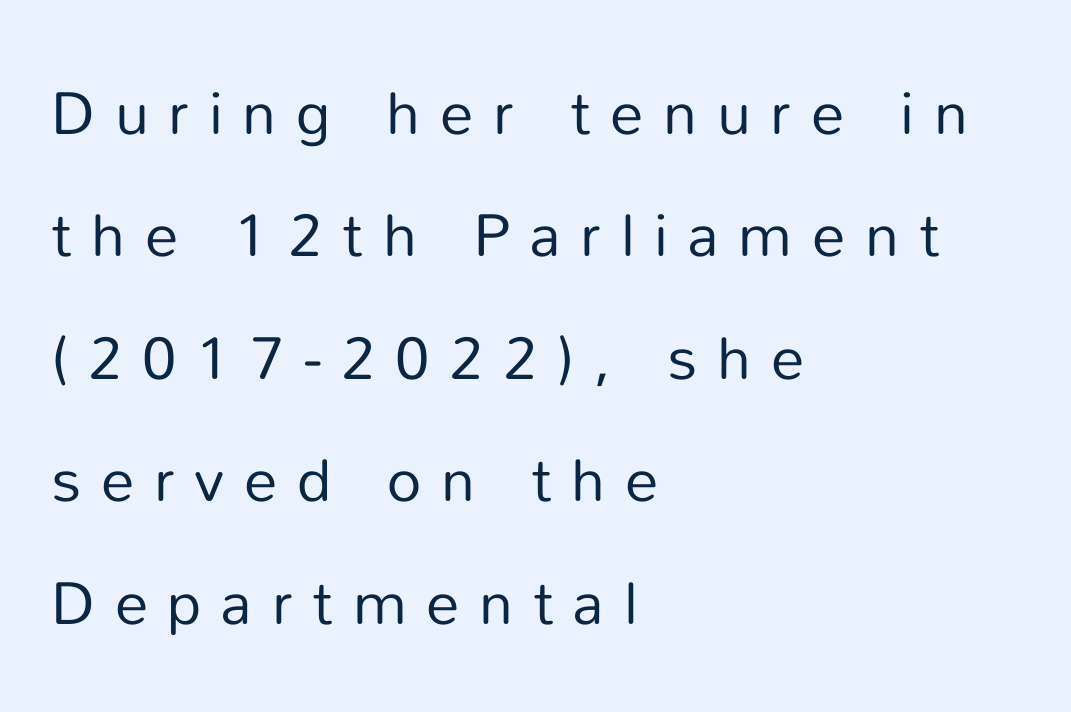
Layout note: lines flush left. The face used here is proportionally spaced, like ordinary book or web type. The letters stand straight up with perfectly vertical stems. This sample uses expanded letter spacing, leaving extra air between glyphs.
